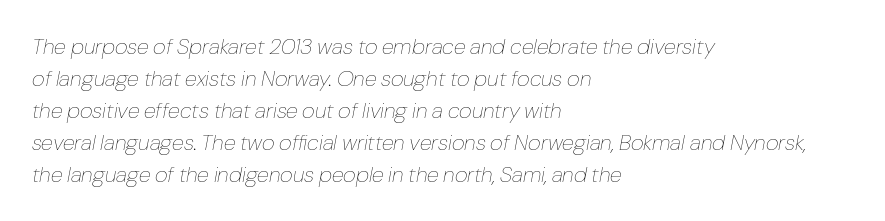
{"italic": "yes", "lean": "right", "slant_degrees": 10, "bold": "no", "underline": "no", "align": "left", "line_spacing": "normal", "line_spacing_ratio": 1.45, "letter_spacing": "normal", "letter_spacing_em": 0.0, "glyph_px": 22}
